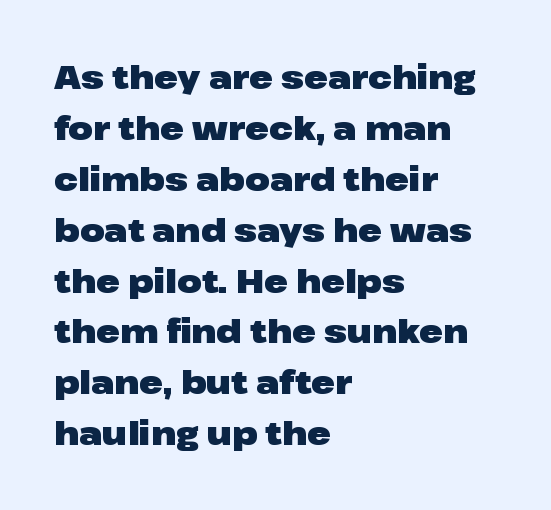
{"serif": "no", "italic": "no", "bold": "yes", "weight": "heavy", "width": "wide", "stroke_contrast": "low", "x_height": "medium", "monospaced": "no", "underline": "no", "align": "left", "line_spacing": "normal", "line_spacing_ratio": 1.59, "letter_spacing": "normal", "letter_spacing_em": 0.0, "glyph_px": 32}
